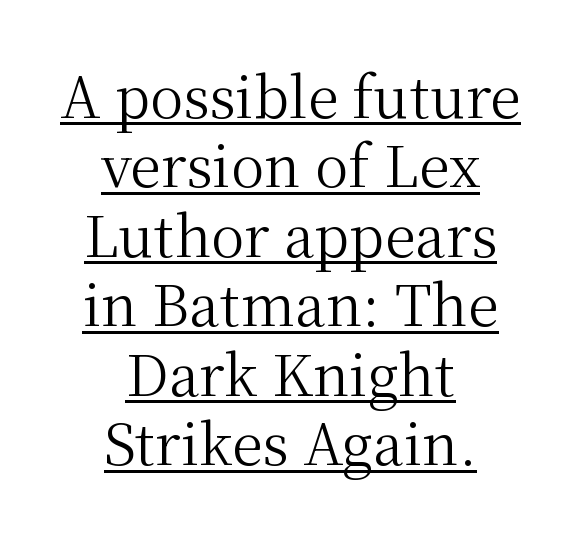
{"serif": "yes", "italic": "no", "bold": "no", "weight": "regular", "width": "normal", "stroke_contrast": "medium", "x_height": "medium", "monospaced": "no", "underline": "yes", "align": "center", "line_spacing_ratio": 1.24, "letter_spacing": "normal", "letter_spacing_em": 0.0, "glyph_px": 56}
